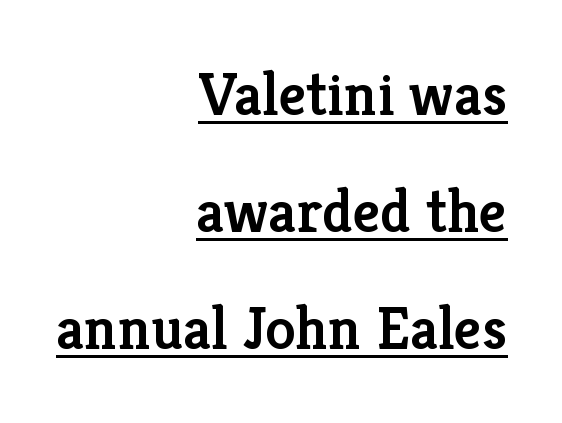
{"serif": "yes", "italic": "no", "bold": "semi", "weight": "semibold", "width": "normal", "stroke_contrast": "low", "x_height": "medium", "monospaced": "no", "underline": "yes", "align": "right", "line_spacing": "loose", "line_spacing_ratio": 1.92, "letter_spacing": "normal", "letter_spacing_em": 0.0, "glyph_px": 61}
